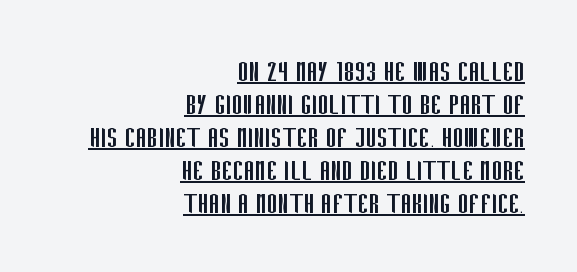
Q: Is the text bold? A: No.
Q: Is the text italic (slanted)? A: No, it is upright.
Q: Is the typeface a serif or a sans-serif typeface? A: Sans-serif.
Q: Is the text underlined? A: Yes.
Q: How is the paragraph aligned? A: Right-aligned.
Q: Is the spacing between letters normal or unusually wide? A: Normal.
Q: Is the spacing between lines tight, normal or loose? A: Tight.
Q: Width (condensed, normal, or wide)? A: Condensed.
Q: Stroke contrast? A: Low.
Q: x-height? A: Large.
Q: Monospaced? A: No.
